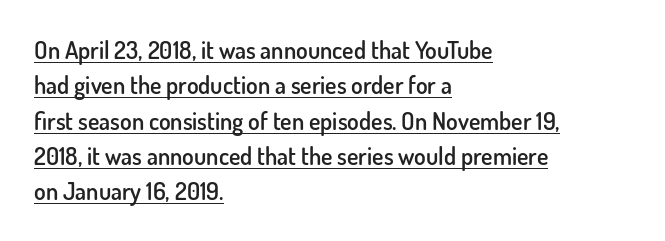
Q: Is the text bold? A: Semi-bold.
Q: Is the text italic (slanted)? A: No, it is upright.
Q: Is the text underlined? A: Yes.
Q: How is the paragraph aligned? A: Left-aligned.
Q: Is the spacing between letters normal or unusually wide? A: Normal.
Q: Is the spacing between lines tight, normal or loose? A: Normal.
